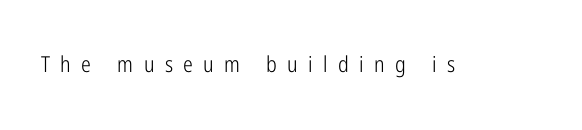
Q: Is the text bold? A: No.
Q: Is the text italic (slanted)? A: No, it is upright.
Q: Is the text underlined? A: No.
Q: Is the spacing between letters normal or unusually wide? A: Unusually wide.
